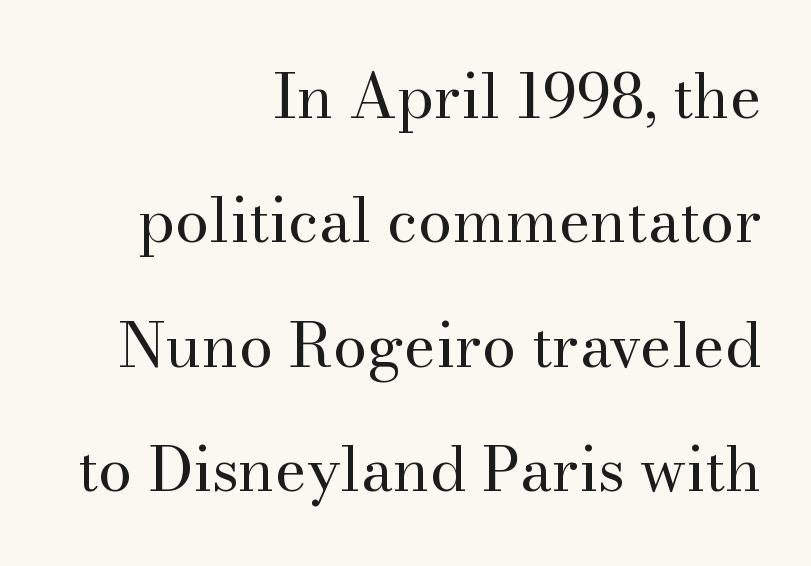
This rendering leaves character spacing at its baseline value. The rendering uses a large line-height, opening up the rows. Rendered with straight, roman letterforms. A quiet, ordinary-to-light weight characterises the typeface.
